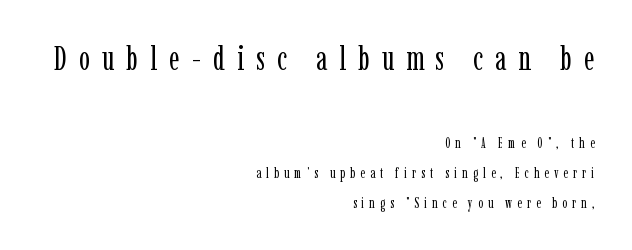
{"serif": "yes", "italic": "no", "bold": "no", "weight": "regular", "width": "condensed", "stroke_contrast": "low", "x_height": "medium", "monospaced": "no", "underline": "no", "align": "right", "line_spacing": "loose", "line_spacing_ratio": 2.12, "letter_spacing": "wide", "letter_spacing_em": 0.36, "larger_block": "first", "size_ratio": 2.36, "glyph_px": 33}
